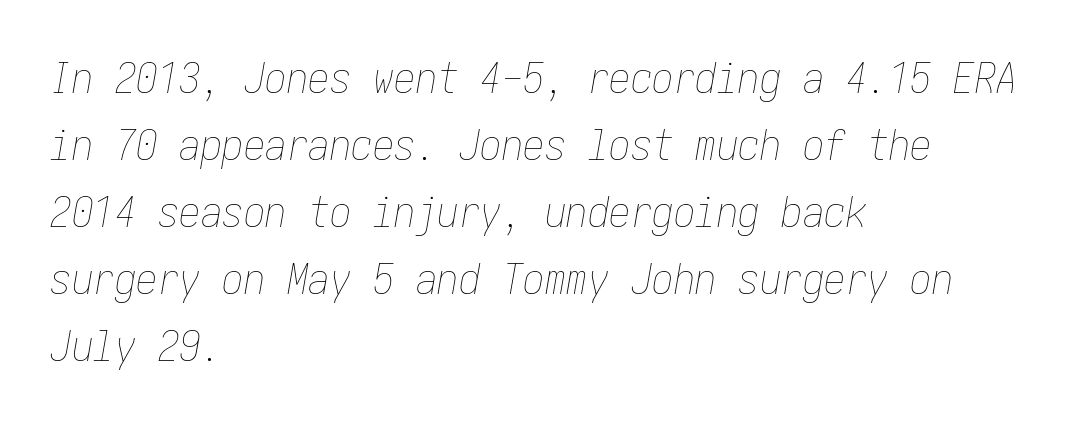
Q: Is the text bold? A: No.
Q: Is the text italic (slanted)? A: Yes, it leans right by about 10 degrees.
Q: Is the text underlined? A: No.
Q: How is the paragraph aligned? A: Left-aligned.
Q: Is the spacing between letters normal or unusually wide? A: Normal.
Q: Is the spacing between lines tight, normal or loose? A: Normal.
Q: Width (condensed, normal, or wide)? A: Condensed.
Q: Stroke contrast? A: Low.
Q: x-height? A: Medium.
